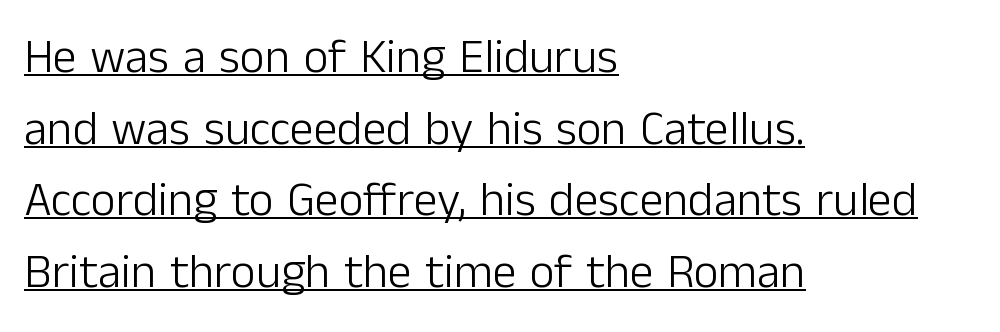
Q: Is the text bold? A: No.
Q: Is the text italic (slanted)? A: No, it is upright.
Q: Is the typeface a serif or a sans-serif typeface? A: Sans-serif.
Q: Is the text underlined? A: Yes.
Q: How is the paragraph aligned? A: Left-aligned.
Q: Is the spacing between letters normal or unusually wide? A: Normal.
Q: Is the spacing between lines tight, normal or loose? A: Normal.
Q: Width (condensed, normal, or wide)? A: Normal.
Q: Stroke contrast? A: Low.
Q: x-height? A: Medium.
Q: Monospaced? A: No.
